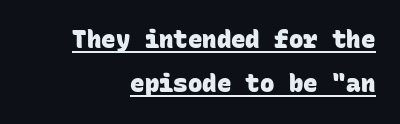
Caption: standard tracking, unaltered. The sample's only ornament is a line tracing under the words. Heavy, bold letterforms. The rag falls on the left side of this text block.
